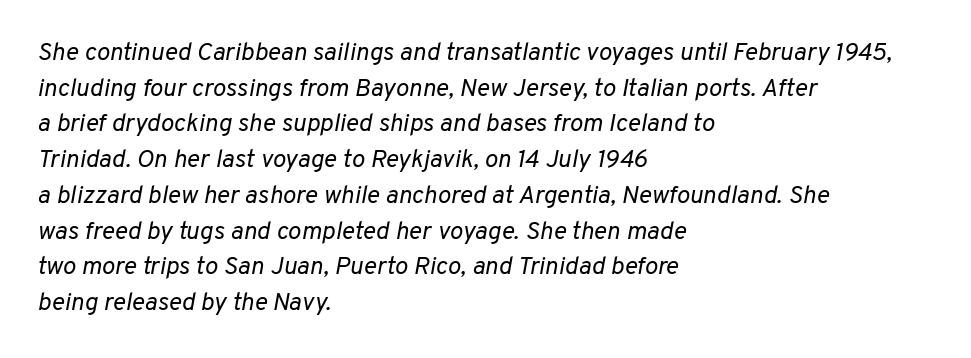
{"italic": "yes", "lean": "right", "slant_degrees": 10, "bold": "no", "underline": "no", "align": "left", "line_spacing": "normal", "line_spacing_ratio": 1.43, "letter_spacing": "normal", "letter_spacing_em": 0.0, "glyph_px": 25}
